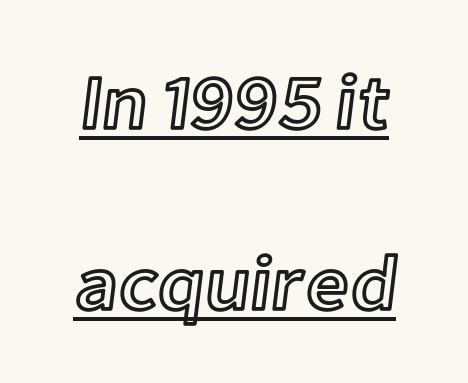
Q: Is the text italic (slanted)? A: Yes.
Q: Is the text underlined? A: Yes.
Q: Is the spacing between letters normal or unusually wide? A: Normal.
Q: Is the spacing between lines tight, normal or loose? A: Loose.
Q: Width (condensed, normal, or wide)? A: Normal.
Q: x-height? A: Medium.
Q: Monospaced? A: No.
